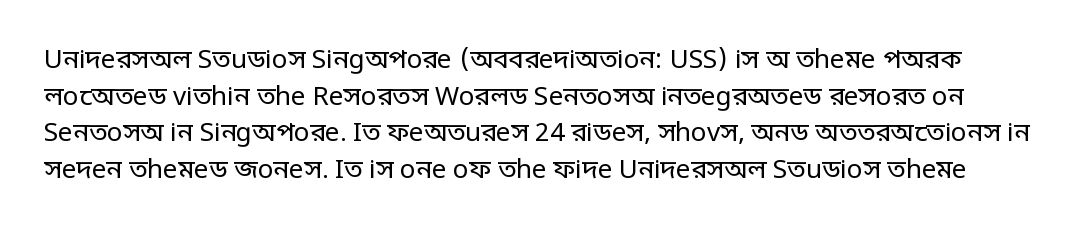
The image shows 26 px text type, upright; set normal line spacing (1.41x), normal letter spacing, not underlined.
